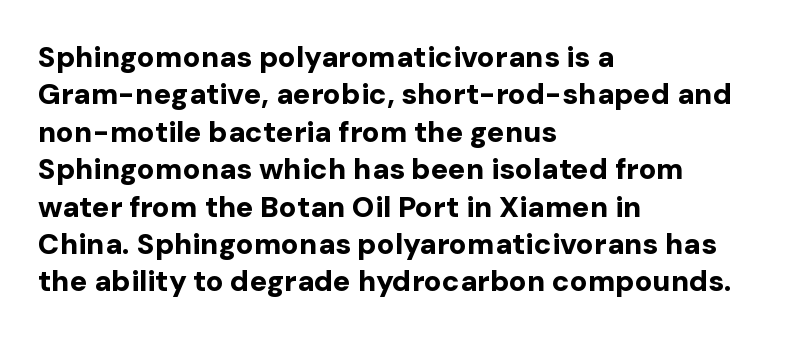
Reading down the block, your eye returns to a fixed left position each line. Vertically, the passage feels balanced, rows spaced as you'd expect. Character widths vary here, with narrow letters taking less room than wide ones. These lines keep a tight, regular rhythm from letter to letter. The typeface chosen for these lines omits serifs. Decoration check: the copy has no underline.
